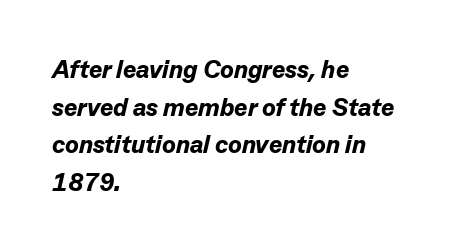
The image shows 25 px bold type, italic (leaning right); set left-aligned, normal line spacing (1.51x), normal letter spacing, not underlined.
